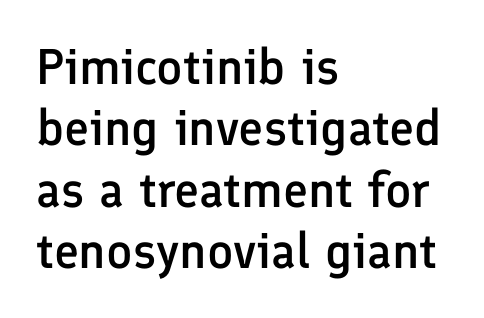
{"serif": "no", "italic": "no", "bold": "semi", "weight": "semibold", "width": "normal", "stroke_contrast": "low", "x_height": "medium", "monospaced": "no", "underline": "no", "align": "left", "line_spacing_ratio": 1.23, "letter_spacing": "normal", "letter_spacing_em": 0.0, "glyph_px": 50}
